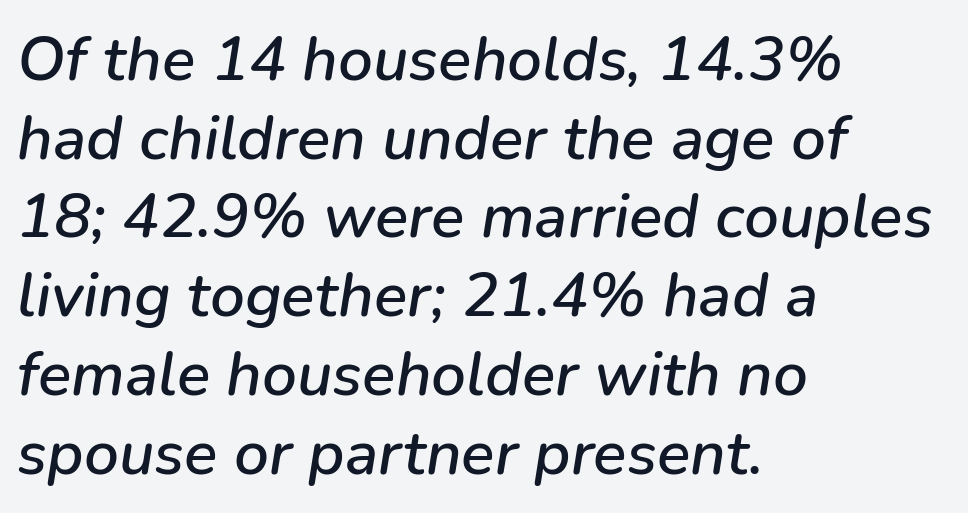
Q: Is the text italic (slanted)? A: Yes, it leans right by about 9 degrees.
Q: Is the text underlined? A: No.
Q: How is the paragraph aligned? A: Left-aligned.
Q: Is the spacing between letters normal or unusually wide? A: Normal.
Q: Is the spacing between lines tight, normal or loose? A: Normal.
Q: Width (condensed, normal, or wide)? A: Normal.
Q: Stroke contrast? A: Low.
Q: x-height? A: Medium.
Q: Monospaced? A: No.
